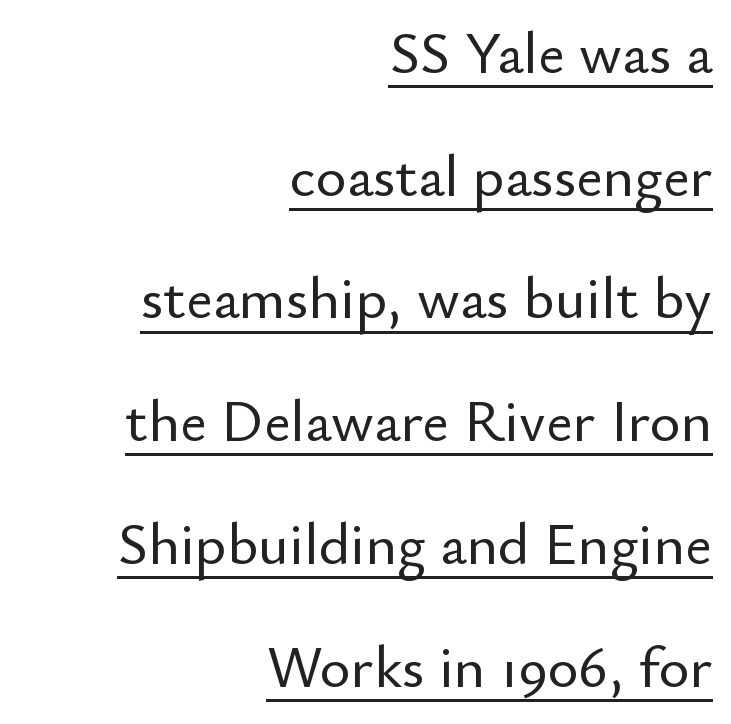
{"serif": "no", "italic": "no", "width": "normal", "stroke_contrast": "low", "x_height": "small", "monospaced": "no", "underline": "yes", "align": "right", "line_spacing": "loose", "line_spacing_ratio": 2.08, "letter_spacing": "normal", "letter_spacing_em": 0.0, "glyph_px": 59}
